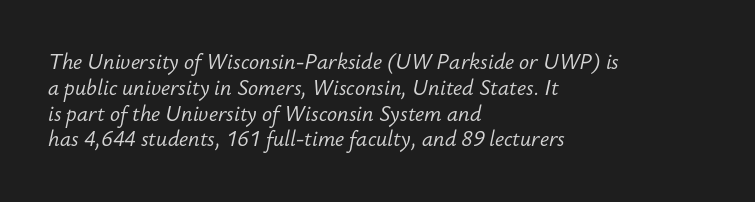
{"italic": "yes", "lean": "right", "slant_degrees": 12, "bold": "no", "underline": "no", "align": "left", "line_spacing_ratio": 1.23, "letter_spacing": "normal", "letter_spacing_em": 0.0, "glyph_px": 21}
